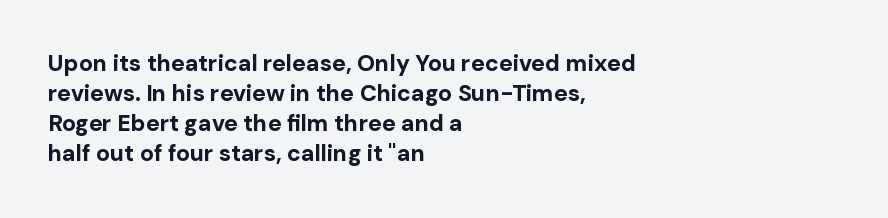
{"italic": "no", "bold": "yes", "underline": "no", "align": "left", "line_spacing": "normal", "line_spacing_ratio": 1.31, "letter_spacing": "normal", "letter_spacing_em": 0.0, "glyph_px": 23}
